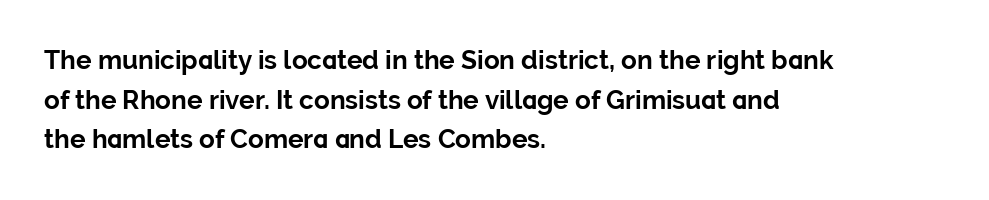
Q: Is the text bold? A: Yes.
Q: Is the text italic (slanted)? A: No, it is upright.
Q: Is the text underlined? A: No.
Q: How is the paragraph aligned? A: Left-aligned.
Q: Is the spacing between letters normal or unusually wide? A: Normal.
Q: Is the spacing between lines tight, normal or loose? A: Normal.
